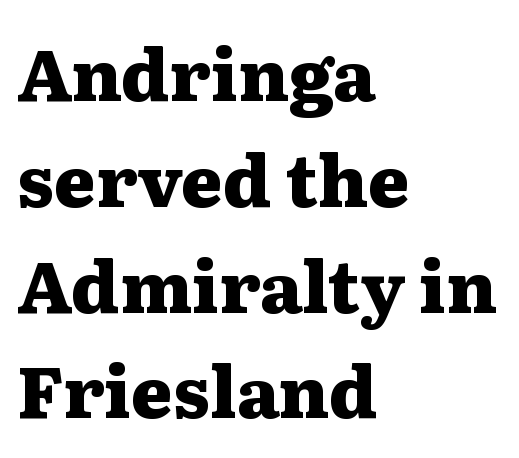
Unmarked baselines from the first word to the last. In terms of letterform style, serifs are clearly present. Honestly, the row spacing looks completely unremarkable. No italicization has been applied; the sample stays upright.
